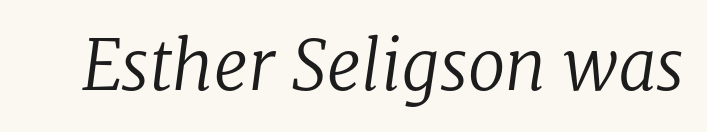
{"serif": "yes", "italic": "yes", "lean": "right", "slant_degrees": 8, "bold": "no", "weight": "regular", "width": "normal", "stroke_contrast": "low", "x_height": "medium", "monospaced": "no", "underline": "no", "letter_spacing": "normal", "letter_spacing_em": 0.0, "glyph_px": 68}
